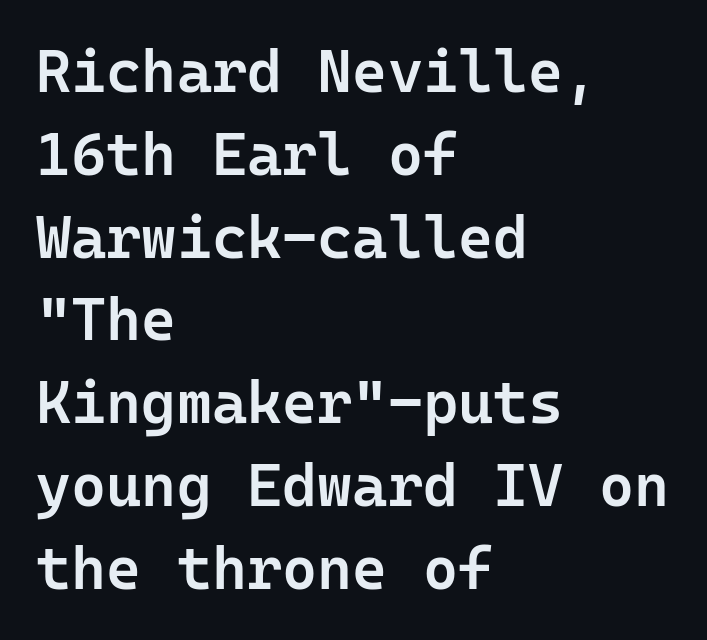
The image shows 60 px semibold sans-serif type, upright; set left-aligned, normal line spacing (1.38x), normal letter spacing, not underlined; low stroke contrast and a medium x-height.
